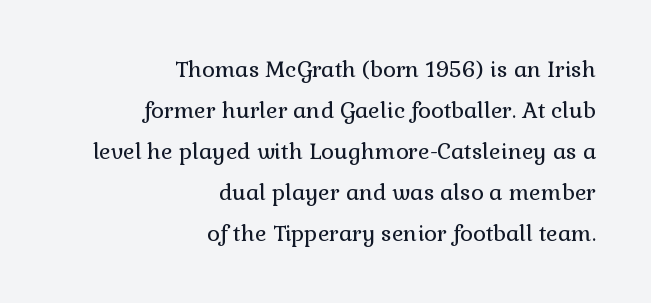
The image shows 22 px text type, upright; set right-aligned, line spacing 1.86x, normal letter spacing, not underlined.
